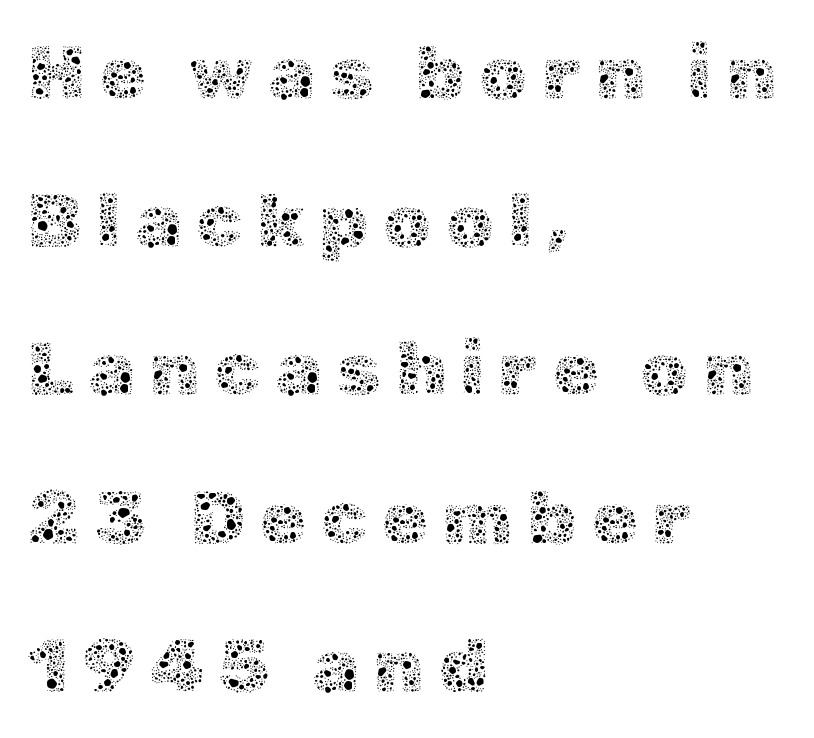
{"italic": "no", "bold": "no", "weight": "thin", "width": "normal", "x_height": "medium", "monospaced": "no", "underline": "no", "align": "left", "line_spacing": "loose", "line_spacing_ratio": 1.95, "glyph_px": 76}
